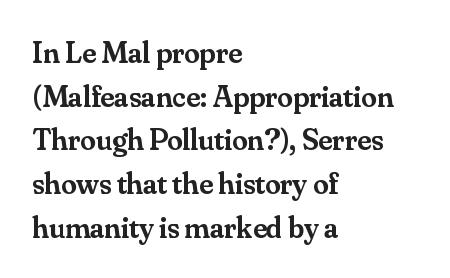
Which margin do the lines hug? The left one — the right edge is uneven. The designer went with a serif here, giving each stem small feet. The tracking reads as untouched default to a designer's eye. Compared with an ordinary text face, these strokes are moderately heavier — a semibold.
